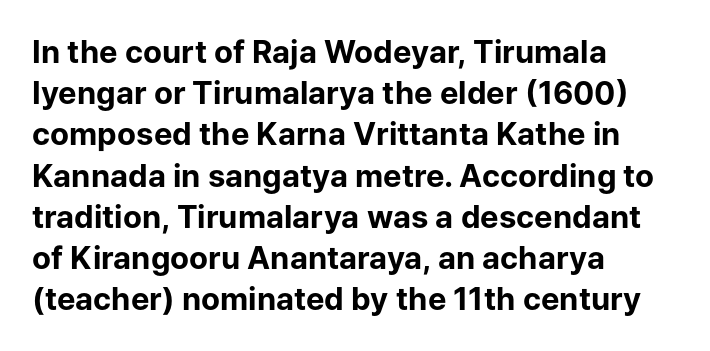
Q: Is the text bold? A: Yes.
Q: Is the text italic (slanted)? A: No, it is upright.
Q: Is the typeface a serif or a sans-serif typeface? A: Sans-serif.
Q: Is the text underlined? A: No.
Q: How is the paragraph aligned? A: Left-aligned.
Q: Is the spacing between letters normal or unusually wide? A: Normal.
Q: Is the spacing between lines tight, normal or loose? A: Normal.
Q: Width (condensed, normal, or wide)? A: Normal.
Q: Stroke contrast? A: Low.
Q: x-height? A: Medium.
Q: Monospaced? A: No.
